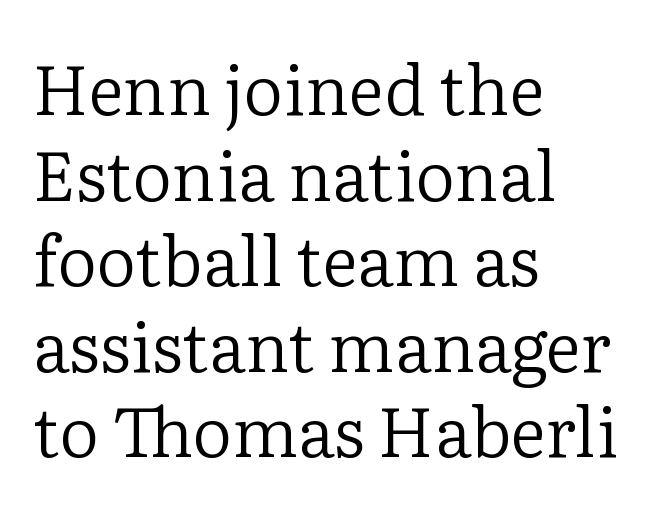
{"serif": "yes", "italic": "no", "bold": "no", "weight": "regular", "width": "normal", "stroke_contrast": "low", "x_height": "medium", "monospaced": "no", "underline": "no", "align": "left", "line_spacing_ratio": 1.24, "letter_spacing": "normal", "letter_spacing_em": 0.0, "glyph_px": 69}
